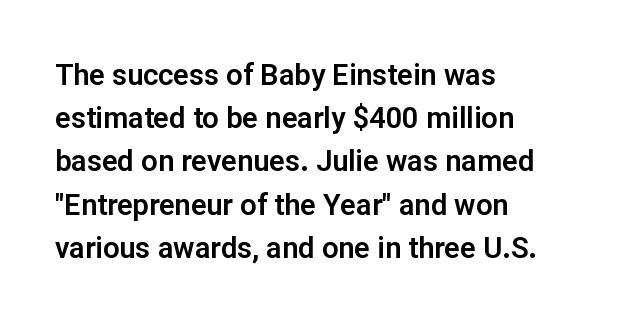
The image shows 29 px sans-serif type, upright; set left-aligned, normal line spacing (1.49x), normal letter spacing, not underlined; low stroke contrast and a medium x-height.
